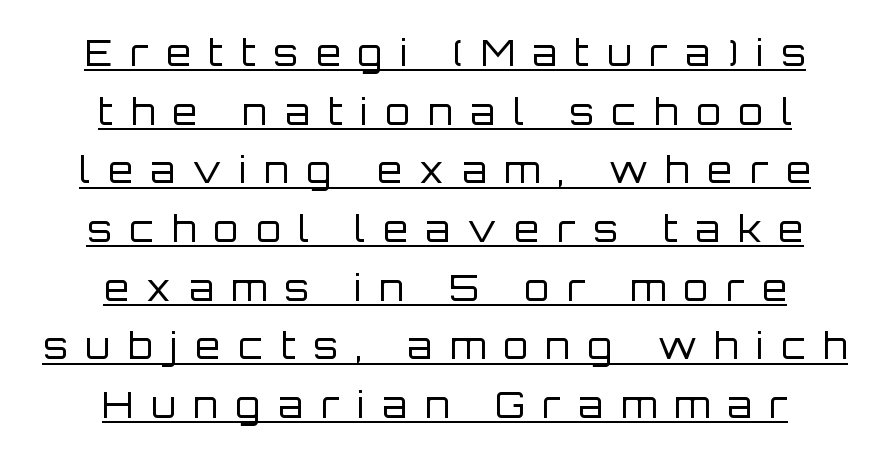
The image shows 36 px regular-weight sans-serif type, upright; set centered, normal line spacing (1.63x), unusually wide letter spacing (+0.49 em), underlined; low stroke contrast and a large x-height.
